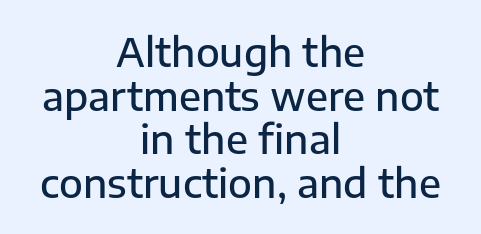
{"serif": "no", "italic": "no", "bold": "semi", "weight": "semibold", "width": "normal", "stroke_contrast": "low", "x_height": "medium", "monospaced": "no", "underline": "no", "align": "center", "line_spacing": "tight", "line_spacing_ratio": 1.12, "letter_spacing": "normal", "letter_spacing_em": 0.0, "glyph_px": 39}
